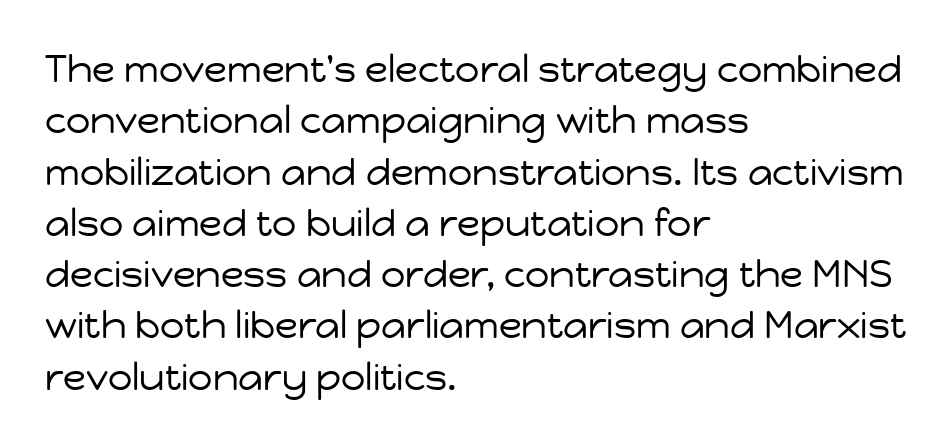
The image shows 38 px regular-weight sans-serif type, upright; set left-aligned, normal line spacing (1.35x), normal letter spacing, not underlined; low stroke contrast and a medium x-height.
